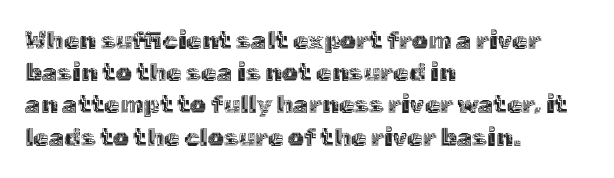
{"italic": "no", "underline": "no", "align": "left", "line_spacing": "normal", "line_spacing_ratio": 1.29, "letter_spacing": "normal", "letter_spacing_em": 0.0, "glyph_px": 25}
